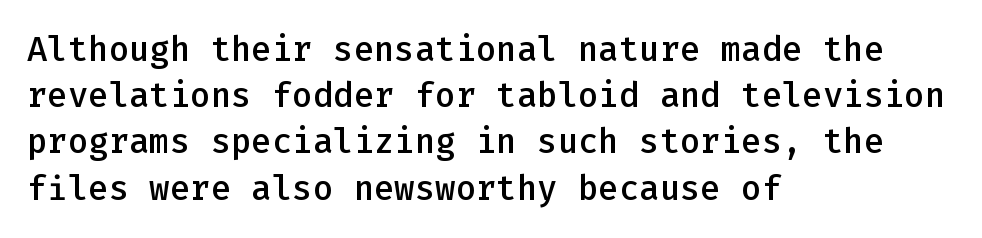
Evenly set lines give the paragraph a standard silhouette. Short note: letters normally spaced. The words here are not underlined. These lines are rendered in a fixed-pitch font. These lines are composed in type without serifs.
